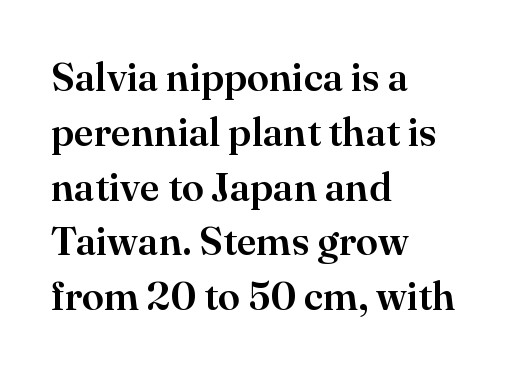
Q: Is the text italic (slanted)? A: No, it is upright.
Q: Is the typeface a serif or a sans-serif typeface? A: Serif.
Q: Is the text underlined? A: No.
Q: How is the paragraph aligned? A: Left-aligned.
Q: Is the spacing between letters normal or unusually wide? A: Normal.
Q: Is the spacing between lines tight, normal or loose? A: Normal.
Q: Width (condensed, normal, or wide)? A: Normal.
Q: Stroke contrast? A: High.
Q: x-height? A: Small.
Q: Monospaced? A: No.
